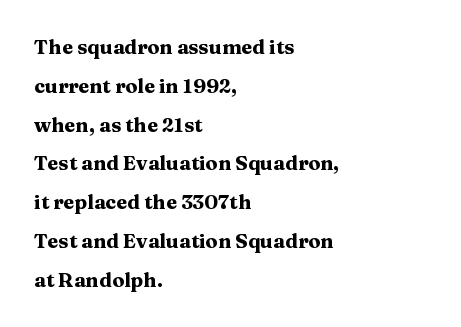
Short note: letters normally spaced. Rule under the text: the space is simply empty. A full-strength bold gives these letters their thick strokes. Italic? Not at all — the glyphs are vertical. The passage is arranged the way most books set body copy — flush left.
